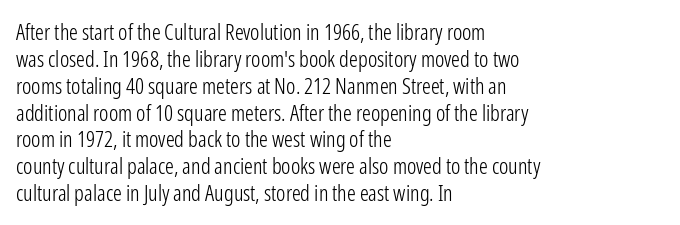
Q: Is the text bold? A: No.
Q: Is the text italic (slanted)? A: No, it is upright.
Q: Is the text underlined? A: No.
Q: How is the paragraph aligned? A: Left-aligned.
Q: Is the spacing between letters normal or unusually wide? A: Normal.
